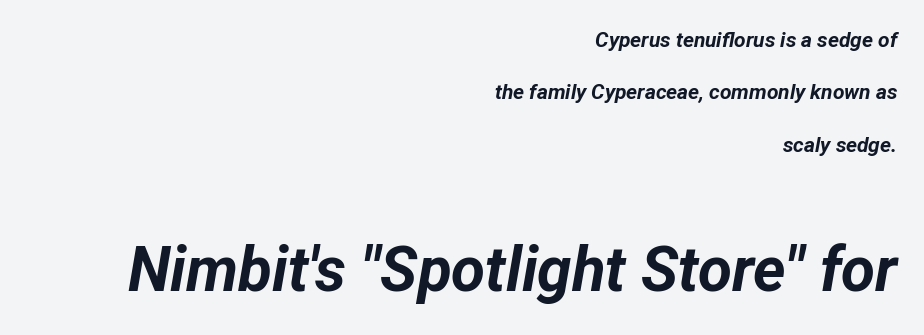
Layout note: lines flush right. The letters are bold, with thick, heavy strokes. You could not count columns in this text — the font is proportionally spaced. Characters are canted at an angle relative to the baseline's perpendicular. A clean baseline with only descenders dipping below it.
